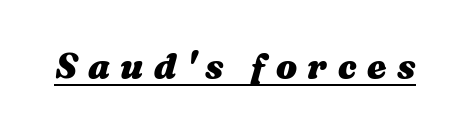
Emphasis is given by a line drawn under the lettering. In terms of letterspacing, this is a distinctly airy, spread setting. The face used here has the dense, thick strokes of a bold. Note the varied advance widths — an 'i' is clearly narrower than an 'm'.
